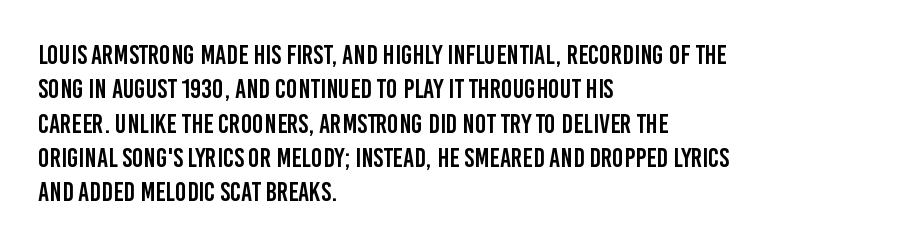
Do the letters lean? They stand straight. Lines of text with bare space underneath. The passage shown stacks its lines at a standard gap. Casual observation: everything's shoved over to the left.
